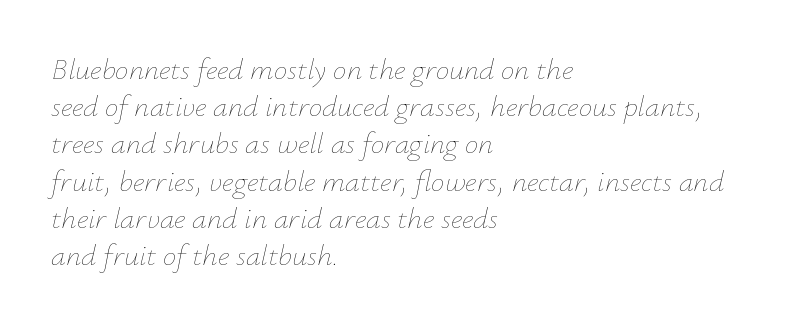
Q: Is the text bold? A: No.
Q: Is the text italic (slanted)? A: Yes, it leans right by about 12 degrees.
Q: Is the text underlined? A: No.
Q: How is the paragraph aligned? A: Left-aligned.
Q: Is the spacing between letters normal or unusually wide? A: Normal.
Q: Width (condensed, normal, or wide)? A: Normal.
Q: Stroke contrast? A: Low.
Q: x-height? A: Small.
Q: Monospaced? A: No.
